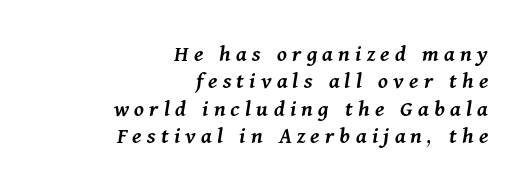
The image shows 24 px text type, italic (leaning right); set right-aligned, tight line spacing (1.14x), unusually wide letter spacing (+0.22 em), not underlined.
